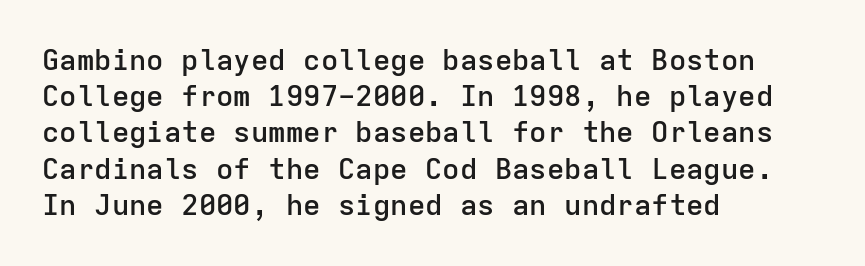
The image shows 29 px semibold sans-serif type, upright, monospaced; set left-aligned, normal line spacing (1.25x), normal letter spacing, not underlined; low stroke contrast and a medium x-height.
